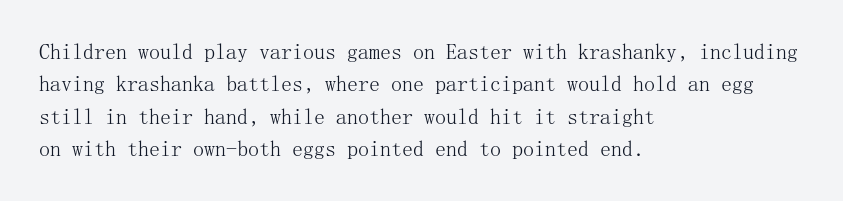
Does extra space separate the letters? No, they use regular spacing. Compared with a typical body face, this is equally light or lighter still. Casual observation: everything's shoved over to the left. This sample keeps an unexceptional amount of space between lines.
